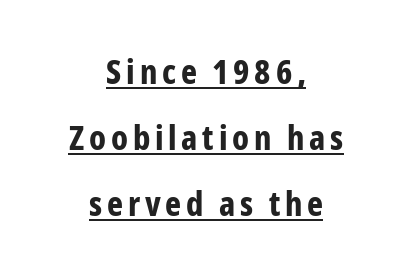
In designer terms, the underline attribute is active on this setting. Do the letters lean? They stand straight. Horizontal alignment here is central, giving a formal, balanced look. Thick stems and heavy bowls — unmistakably bold. The lines are spread far apart with generous leading.
